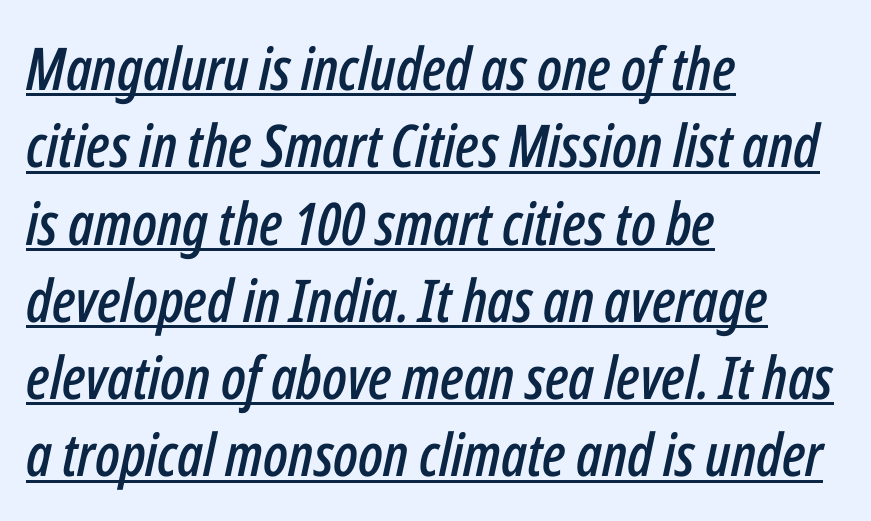
The image shows 59 px condensed type, italic (leaning right); set left-aligned, normal line spacing (1.31x), normal letter spacing, underlined; low stroke contrast and a medium x-height.
